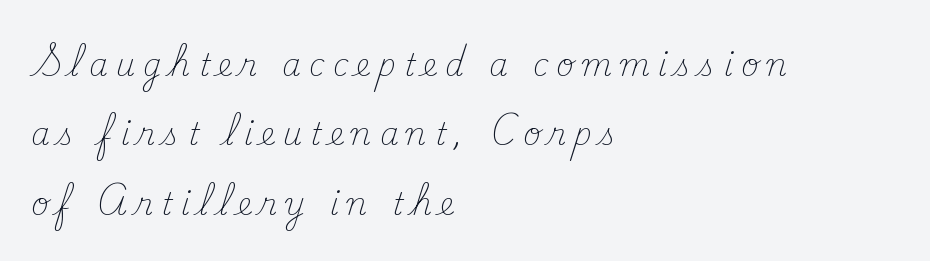
Regarding leading, the lines here are spaced well apart. The letters carry serifs — small finishing strokes at the ends of their stems. This sample has the flowing, uneven cadence of proportional lettering. Each word looks stretched out because of the extra space between its letters.
